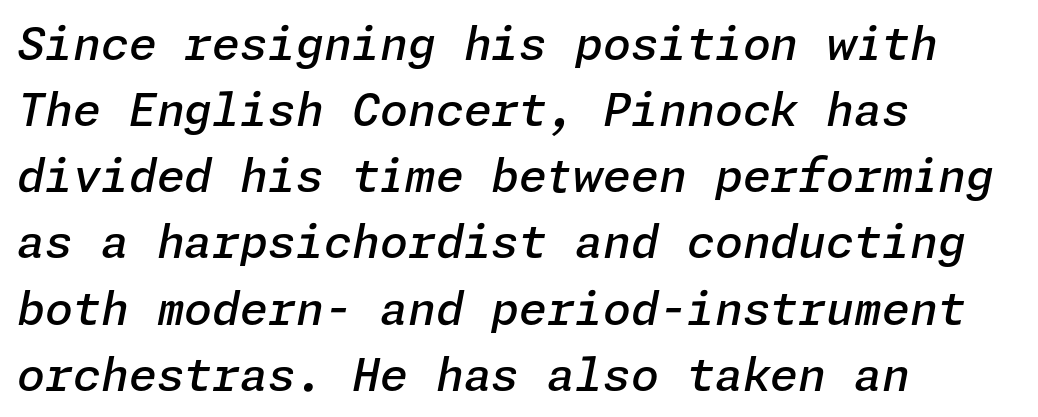
{"italic": "yes", "lean": "right", "slant_degrees": 11, "bold": "semi", "weight": "semibold", "width": "normal", "stroke_contrast": "low", "x_height": "medium", "underline": "no", "align": "left", "line_spacing": "normal", "line_spacing_ratio": 1.47, "letter_spacing": "normal", "letter_spacing_em": 0.0, "glyph_px": 45}
